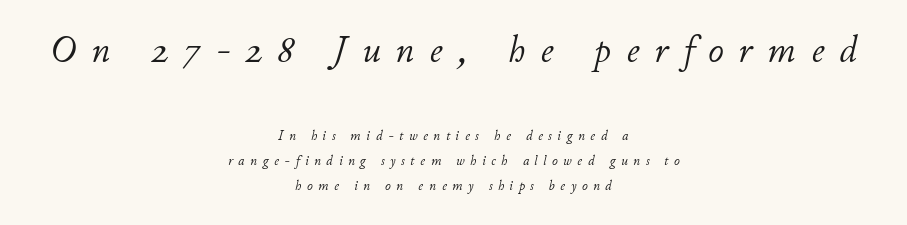
{"italic": "yes", "lean": "right", "slant_degrees": 11, "bold": "no", "weight": "light", "width": "normal", "stroke_contrast": "low", "x_height": "small", "monospaced": "no", "underline": "no", "align": "center", "line_spacing_ratio": 1.78, "letter_spacing": "wide", "letter_spacing_em": 0.4, "larger_block": "first", "size_ratio": 2.71, "glyph_px": 38}
